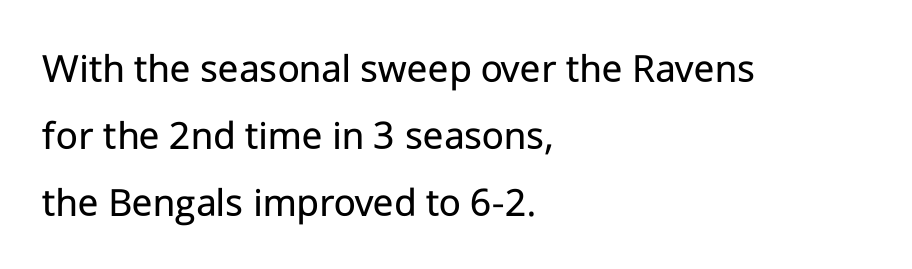
Are there feet on the stems? There aren't — it's a sans. The rendering anchors every line to the left-hand side. Default kerning and tracking; the words read as compact shapes. The baseline area is clear. The face used here is proportionally spaced, like ordinary book or web type.
